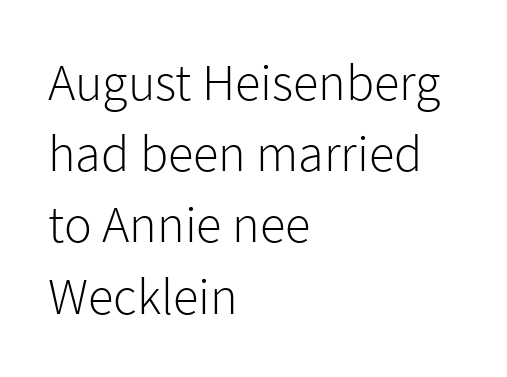
The image shows 52 px light sans-serif type, upright; set left-aligned, normal line spacing (1.37x), normal letter spacing, not underlined; low stroke contrast and a medium x-height.
